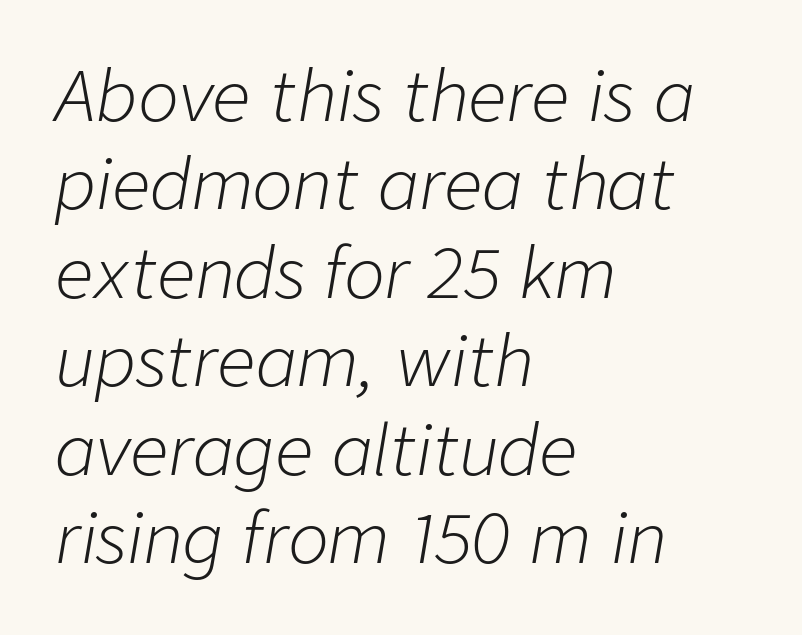
The image shows 68 px light type, italic (leaning right); set left-aligned, normal line spacing (1.3x), normal letter spacing, not underlined; low stroke contrast and a medium x-height.
